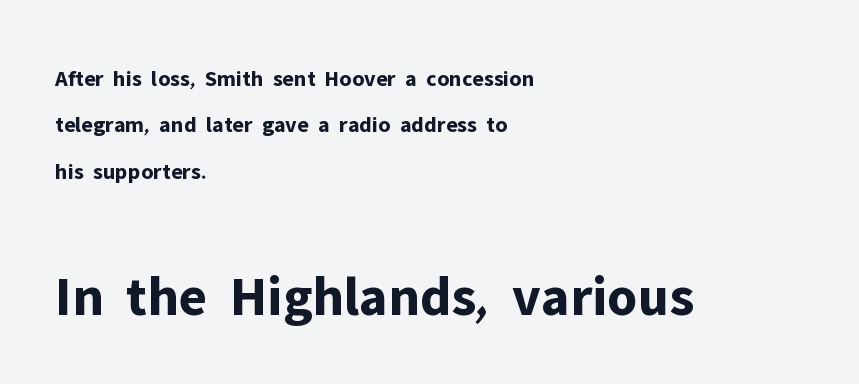
The image shows 57 px bold sans-serif type, upright; set left-aligned, loose line spacing (2.02x), normal letter spacing, not underlined; the second (bottom) block is 2.48x larger; low stroke contrast and a medium x-height.
